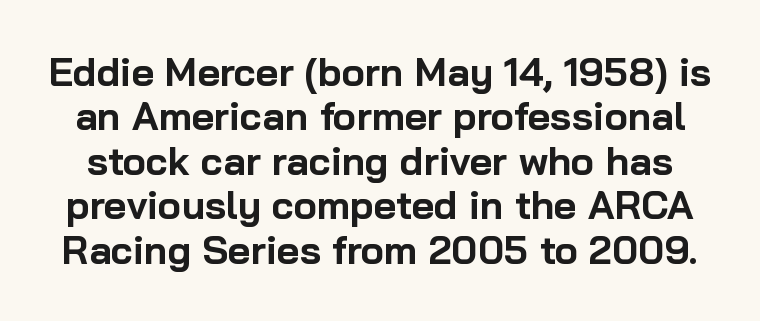
Letter spacing: default. Serifs: no, the terminals of the letterforms are clean. Do the letters lean? They stand straight. Bold? Absolutely — the strokes are thick and heavy.
